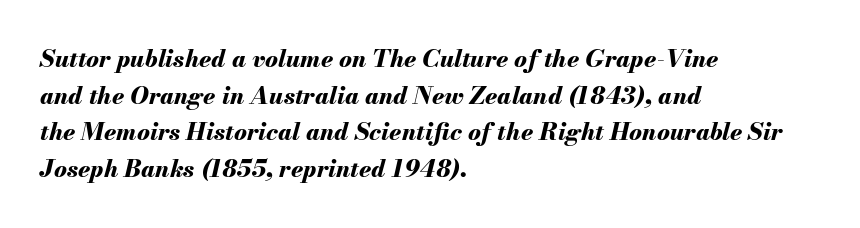
The specimen omits any rule beneath the text block's lines. Here the glyphs are tracked normally, forming tight word shapes. A typesetter would call this leading conventional body-copy spacing. The font is running at its bold setting. The lines are quadded left.
